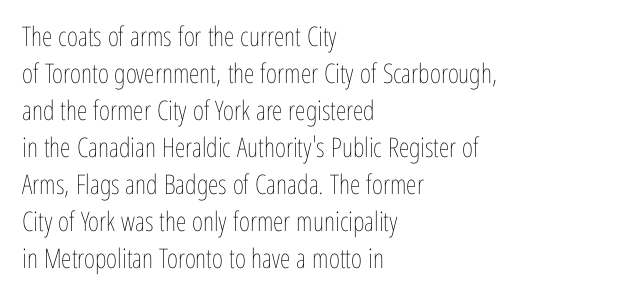
Q: Is the text bold? A: No.
Q: Is the text italic (slanted)? A: No, it is upright.
Q: Is the text underlined? A: No.
Q: How is the paragraph aligned? A: Left-aligned.
Q: Is the spacing between letters normal or unusually wide? A: Normal.
Q: Is the spacing between lines tight, normal or loose? A: Normal.
